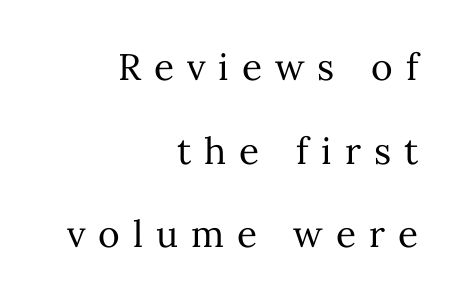
{"italic": "no", "bold": "no", "weight": "regular", "width": "normal", "stroke_contrast": "medium", "x_height": "medium", "monospaced": "no", "underline": "no", "align": "right", "line_spacing": "loose", "line_spacing_ratio": 2.26, "letter_spacing": "wide", "letter_spacing_em": 0.35, "glyph_px": 37}
